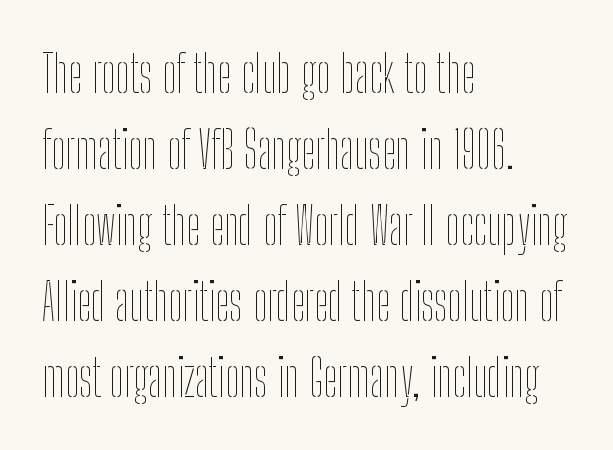
Q: Is the text bold? A: No.
Q: Is the text italic (slanted)? A: No, it is upright.
Q: Is the text underlined? A: No.
Q: How is the paragraph aligned? A: Left-aligned.
Q: Is the spacing between letters normal or unusually wide? A: Normal.
Q: Is the spacing between lines tight, normal or loose? A: Normal.
Q: Width (condensed, normal, or wide)? A: Condensed.
Q: Stroke contrast? A: Low.
Q: x-height? A: Medium.
Q: Monospaced? A: No.
